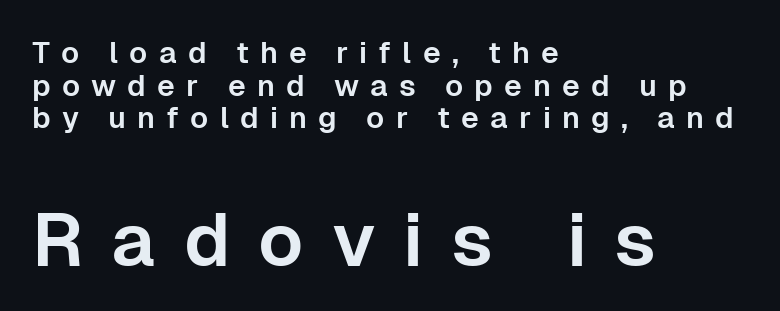
Is this a sans? Yes — the strokes have no serifs. The string is rendered with underlining switched off. Line starts are locked; line ends wander. The rendering uses natural spacing where letterforms have individual widths. In terms of leading, this rendering errs on the cramped side. Characters follow at a spacing far wider than the type designer built in.
